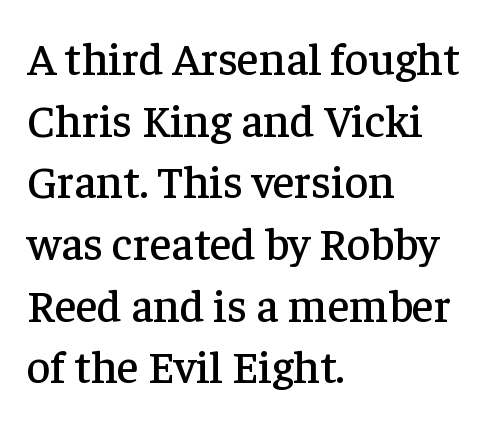
The image shows 46 px serif type, upright; set left-aligned, normal line spacing (1.34x), normal letter spacing, not underlined; low stroke contrast and a medium x-height.
